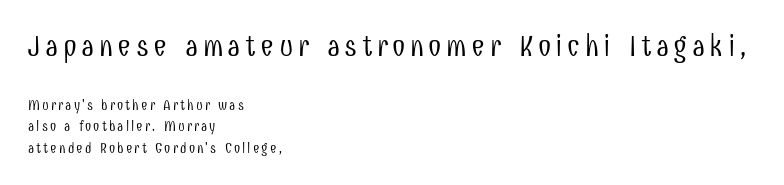
The image shows 30 px light, condensed sans-serif type, upright; set left-aligned, normal line spacing (1.51x), not underlined; the first (top) block is 2.14x larger; low stroke contrast and a medium x-height.
